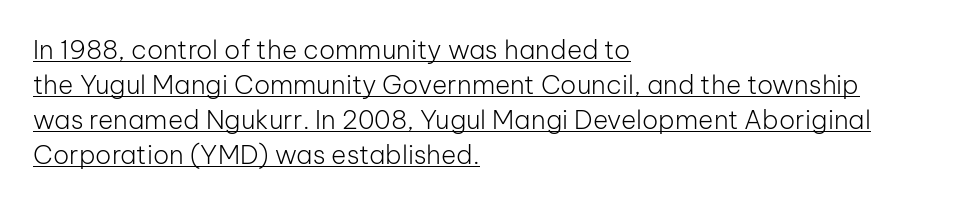
{"italic": "no", "bold": "no", "underline": "yes", "align": "left", "line_spacing": "normal", "line_spacing_ratio": 1.35, "letter_spacing": "normal", "letter_spacing_em": 0.0, "glyph_px": 26}
